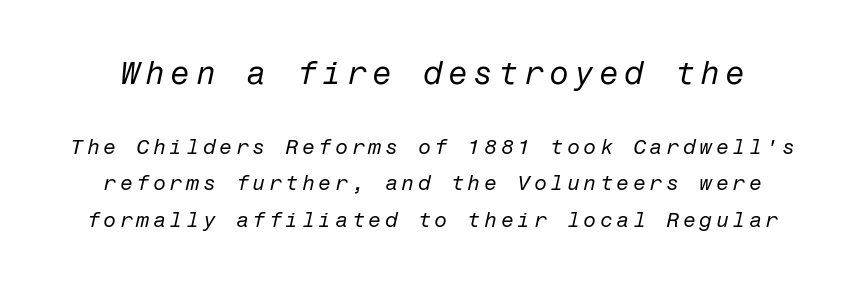
{"italic": "yes", "lean": "right", "slant_degrees": 12, "bold": "no", "weight": "regular", "width": "normal", "stroke_contrast": "low", "x_height": "medium", "underline": "no", "line_spacing_ratio": 1.73, "larger_block": "first", "size_ratio": 1.52, "glyph_px": 32}
